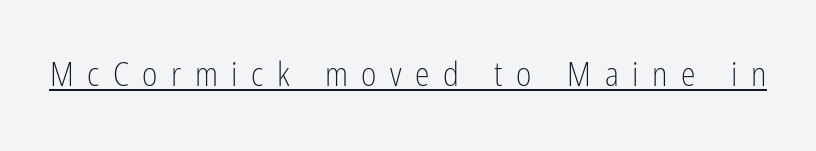
Q: Is the text bold? A: No.
Q: Is the text italic (slanted)? A: No, it is upright.
Q: Is the typeface a serif or a sans-serif typeface? A: Sans-serif.
Q: Is the text underlined? A: Yes.
Q: Is the spacing between letters normal or unusually wide? A: Unusually wide.
Q: Width (condensed, normal, or wide)? A: Condensed.
Q: Stroke contrast? A: Low.
Q: x-height? A: Medium.
Q: Monospaced? A: No.
